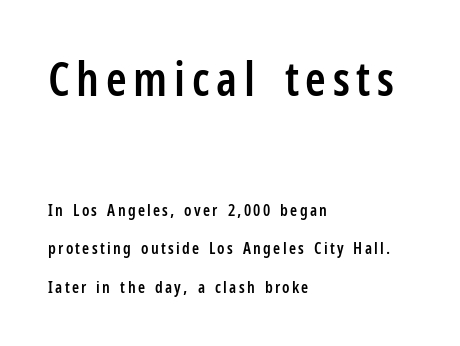
{"serif": "no", "italic": "no", "bold": "semi", "weight": "semibold", "width": "condensed", "stroke_contrast": "low", "x_height": "medium", "monospaced": "no", "underline": "no", "align": "left", "line_spacing": "loose", "line_spacing_ratio": 2.41, "larger_block": "first", "size_ratio": 2.94, "glyph_px": 47}
